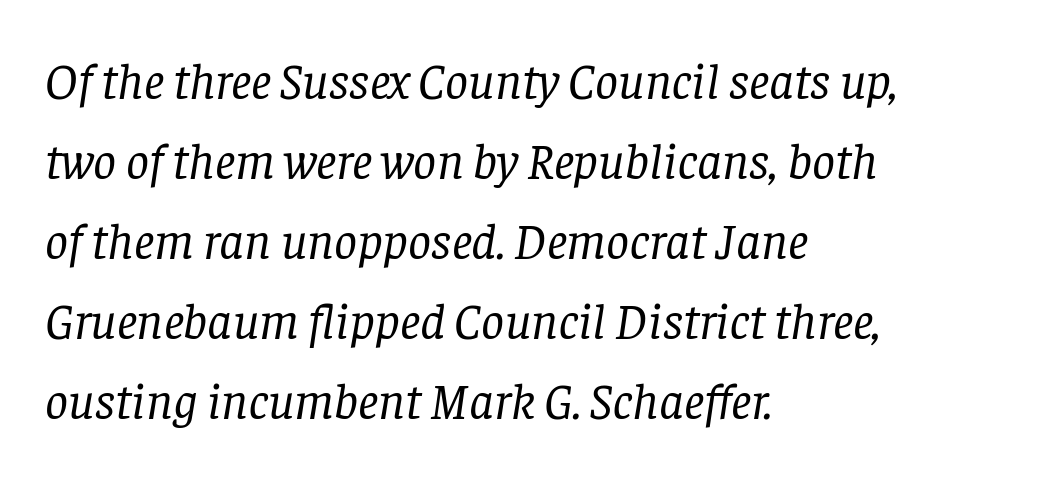
{"serif": "yes", "italic": "yes", "lean": "right", "slant_degrees": 8, "bold": "no", "weight": "regular", "width": "normal", "stroke_contrast": "low", "x_height": "large", "monospaced": "no", "underline": "no", "align": "left", "line_spacing": "normal", "line_spacing_ratio": 1.57, "letter_spacing": "normal", "letter_spacing_em": 0.0, "glyph_px": 51}
